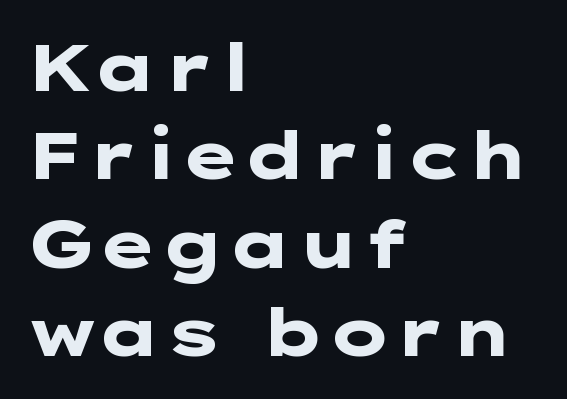
Is the type bold? Yes — the strokes are clearly thick and heavy. The baseline area is clear. Glyph-to-glyph distance matches everyday printed text. The typesetter chose a ragged-right arrangement here. The lettering holds an erect, upright posture throughout. Evenly set lines give the paragraph a standard silhouette.
